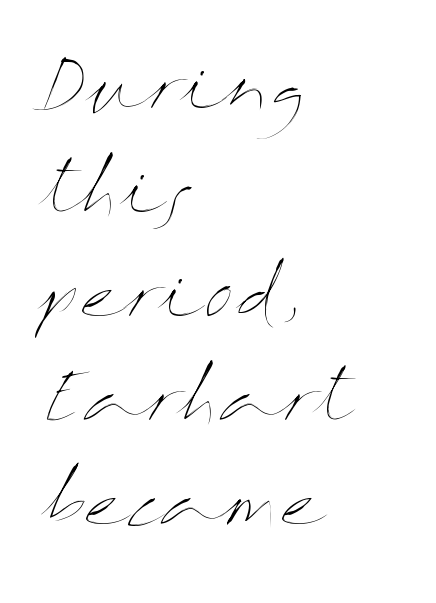
The image shows 68 px thin, wide type; set left-aligned, normal line spacing (1.53x), normal letter spacing, not underlined; medium stroke contrast and a medium x-height.
